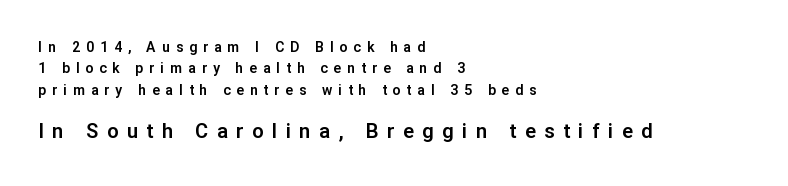
{"italic": "no", "underline": "no", "align": "left", "line_spacing": "normal", "line_spacing_ratio": 1.52, "letter_spacing": "wide", "letter_spacing_em": 0.43, "larger_block": "second", "size_ratio": 1.43, "glyph_px": 20}
